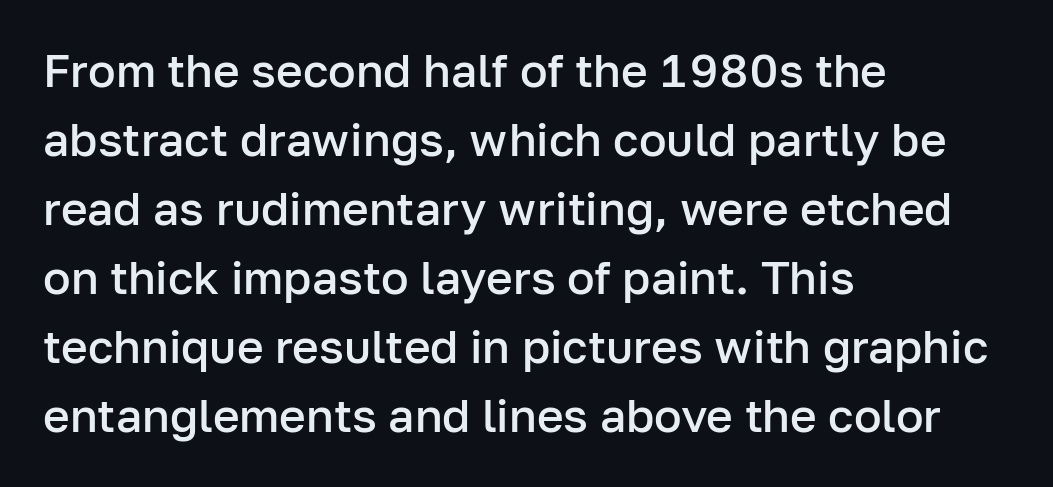
{"serif": "no", "italic": "no", "bold": "semi", "weight": "semibold", "width": "normal", "stroke_contrast": "low", "x_height": "medium", "monospaced": "no", "underline": "no", "align": "left", "line_spacing": "normal", "line_spacing_ratio": 1.5, "letter_spacing": "normal", "letter_spacing_em": 0.0, "glyph_px": 46}
